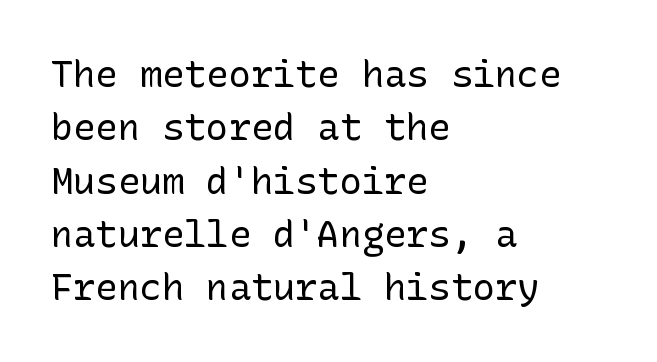
Q: Is the text bold? A: No.
Q: Is the text italic (slanted)? A: No, it is upright.
Q: Is the typeface a serif or a sans-serif typeface? A: Sans-serif.
Q: Is the text underlined? A: No.
Q: How is the paragraph aligned? A: Left-aligned.
Q: Is the spacing between letters normal or unusually wide? A: Normal.
Q: Is the spacing between lines tight, normal or loose? A: Normal.
Q: Width (condensed, normal, or wide)? A: Normal.
Q: Stroke contrast? A: Low.
Q: x-height? A: Medium.
